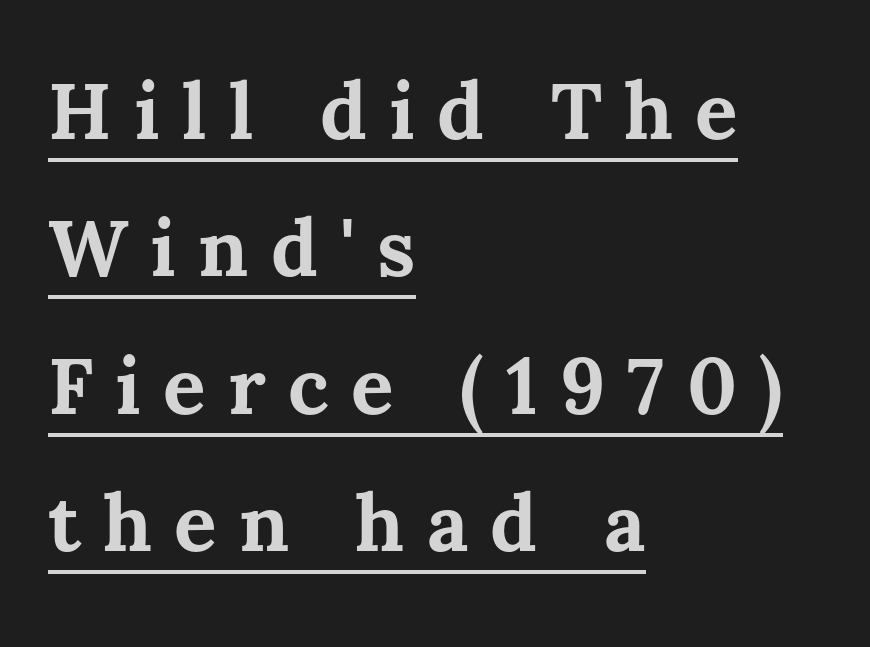
{"italic": "no", "bold": "yes", "weight": "bold", "width": "normal", "stroke_contrast": "medium", "x_height": "medium", "monospaced": "no", "underline": "yes", "align": "left", "line_spacing_ratio": 1.74, "letter_spacing": "wide", "letter_spacing_em": 0.28, "glyph_px": 79}
